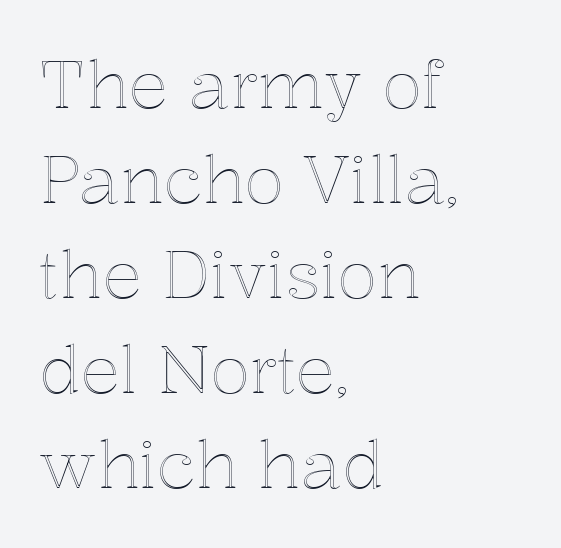
Quick note: underline off. Unlike italic type, these characters show no tilt at all. Is this a fixed-width face? No — the glyphs have proportional, varying widths. Nobody touched the tracking dial on this one. Baseline-to-baseline distance is the conventional proportion of letter height.
